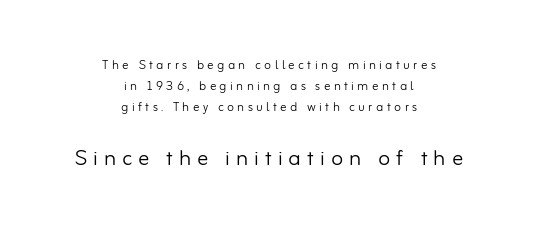
Both edges are ragged and mirror each other, which tells us the setting is centered. Decoration check: the copy has no underline. This block has exactly the height ordinary leading produces. Vertical strokes here are truly vertical. Caption: expanded tracking, letters set apart.
